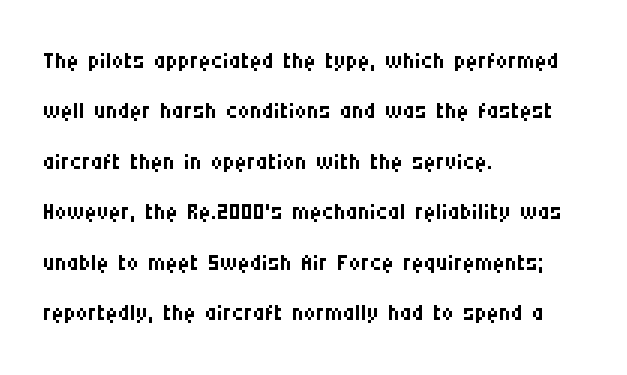
A typesetter would call this proportional, since set widths differ per character. Reading down the block, your eye returns to a fixed left position each line. Regarding leading, the lines here are spaced in the standard way. Each word holds together tightly as a unit, with standard inter-letter gaps.
